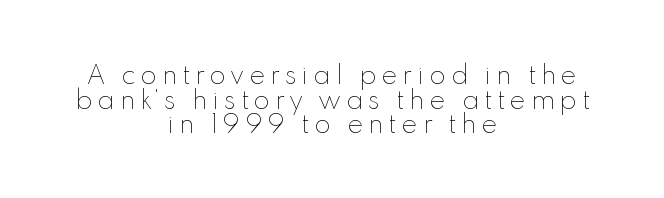
Unlike italic type, these characters show no tilt at all. You could only call the tracking loose — the letters float apart. Notice how descenders almost collide with the ascenders below — that's tight leading. On a weight scale, this lands at 450 or below. The lines are quadded center. Has an underline been added? It has not.
